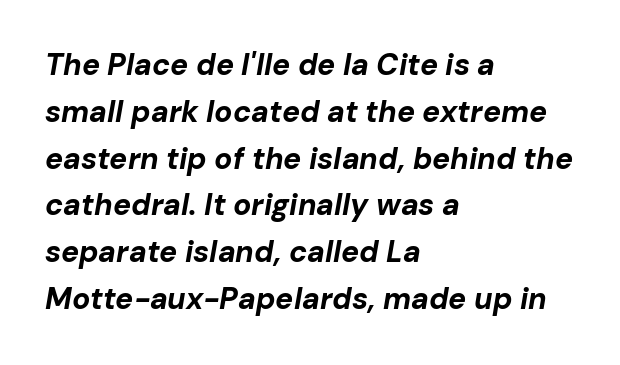
{"italic": "yes", "lean": "right", "slant_degrees": 10, "bold": "yes", "weight": "bold", "width": "normal", "stroke_contrast": "low", "x_height": "medium", "monospaced": "no", "underline": "no", "align": "left", "line_spacing": "normal", "line_spacing_ratio": 1.56, "letter_spacing": "normal", "letter_spacing_em": 0.0, "glyph_px": 30}
